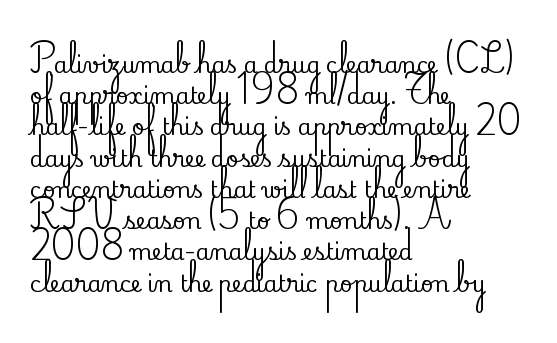
The image shows 22 px text type, upright; set left-aligned, normal line spacing (1.42x), normal letter spacing, not underlined.
